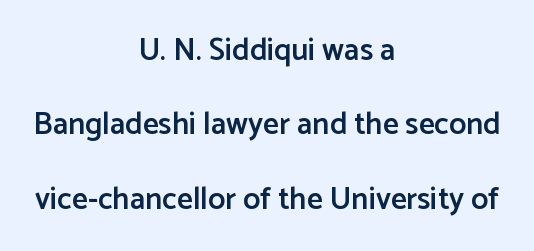
Q: Is the text bold? A: Semi-bold.
Q: Is the text italic (slanted)? A: No, it is upright.
Q: Is the typeface a serif or a sans-serif typeface? A: Sans-serif.
Q: Is the text underlined? A: No.
Q: How is the paragraph aligned? A: Centered.
Q: Is the spacing between letters normal or unusually wide? A: Normal.
Q: Is the spacing between lines tight, normal or loose? A: Loose.
Q: Width (condensed, normal, or wide)? A: Normal.
Q: Stroke contrast? A: Low.
Q: x-height? A: Medium.
Q: Monospaced? A: No.
